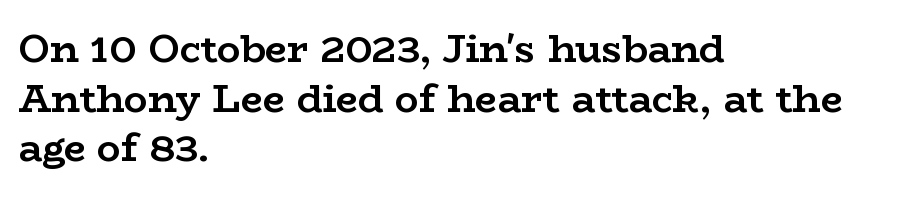
The image shows 39 px semibold, wide serif type, upright; set left-aligned, normal line spacing (1.27x), normal letter spacing, not underlined; low stroke contrast and a medium x-height.
